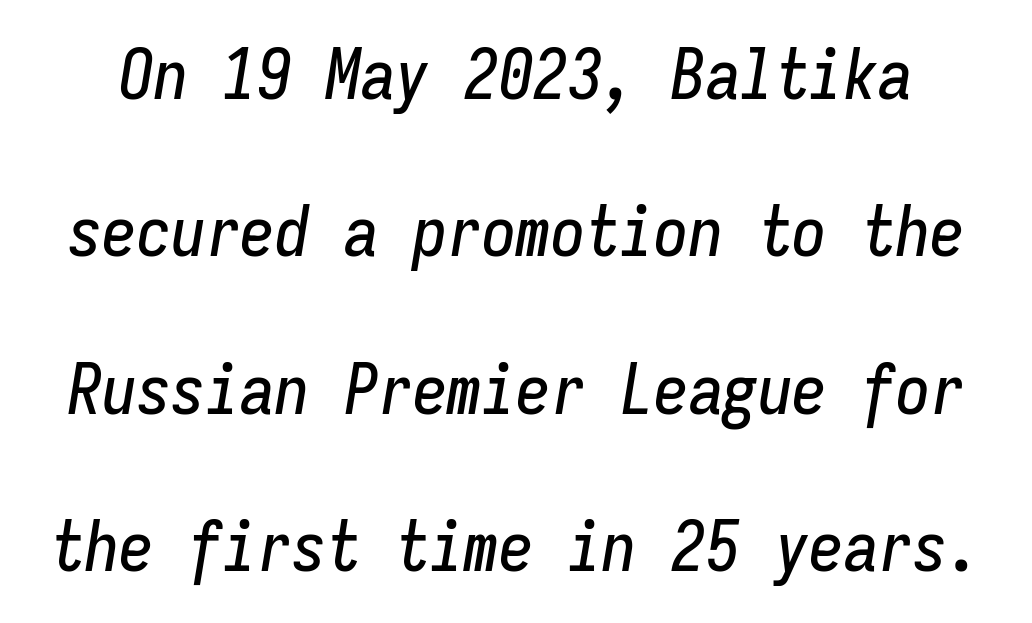
Q: Is the text italic (slanted)? A: Yes, it leans right by about 9 degrees.
Q: Is the text underlined? A: No.
Q: Is the spacing between letters normal or unusually wide? A: Normal.
Q: Is the spacing between lines tight, normal or loose? A: Loose.
Q: Width (condensed, normal, or wide)? A: Condensed.
Q: Stroke contrast? A: Low.
Q: x-height? A: Medium.
Q: Monospaced? A: Yes.
